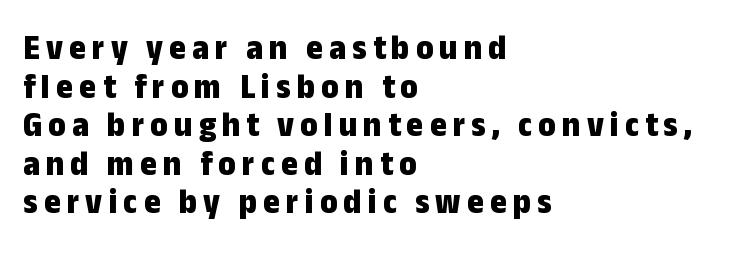
{"serif": "no", "italic": "no", "bold": "yes", "weight": "bold", "width": "condensed", "stroke_contrast": "low", "x_height": "medium", "monospaced": "no", "underline": "no", "align": "left", "line_spacing": "tight", "line_spacing_ratio": 1.07, "glyph_px": 36}
